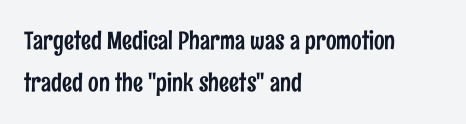
{"italic": "no", "underline": "no", "align": "left", "line_spacing": "normal", "line_spacing_ratio": 1.69, "letter_spacing": "normal", "letter_spacing_em": 0.0, "glyph_px": 25}
